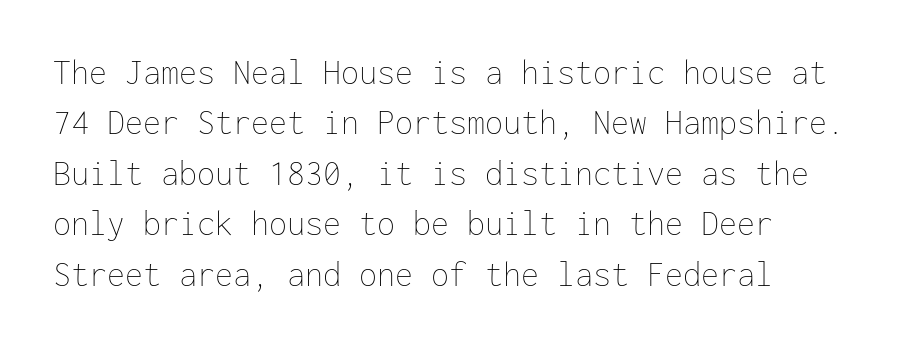
A light-to-regular cut is what we see here. Spacing between characters is what you'd get straight out of the box. Each new line begins a customary step beneath the previous one. Bare-footed words on every line.
